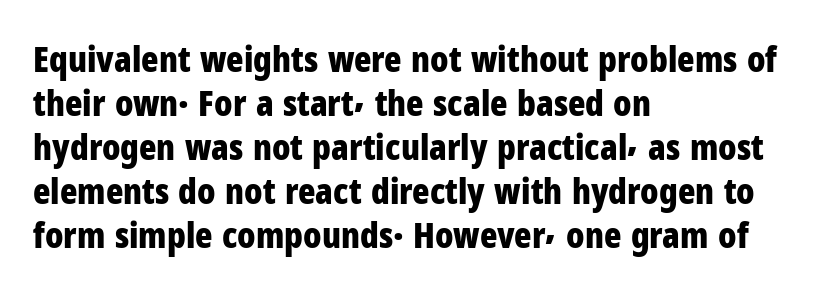
{"serif": "no", "italic": "no", "bold": "yes", "weight": "bold", "width": "condensed", "stroke_contrast": "low", "x_height": "medium", "monospaced": "no", "underline": "no", "align": "left", "line_spacing_ratio": 1.22, "letter_spacing": "normal", "letter_spacing_em": 0.0, "glyph_px": 36}
